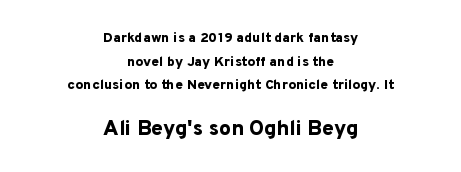
Baseline-to-baseline distance is the conventional proportion of letter height. The space directly below the letters is spotless. The later block is typeset at a bigger size than the earlier block. The strokes are fattened all the way to bold.
